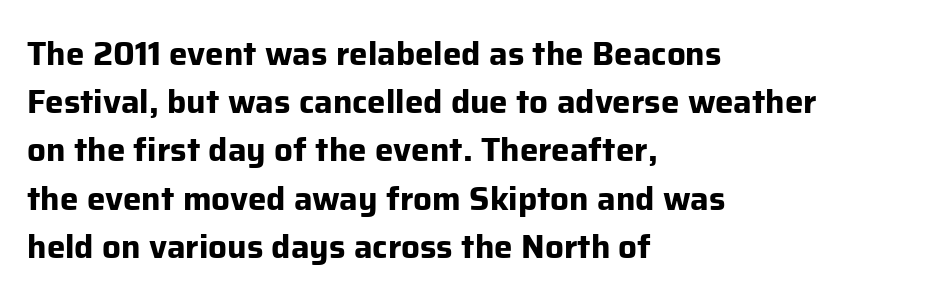
The image shows 33 px bold sans-serif type, upright; set left-aligned, normal line spacing (1.46x), normal letter spacing, not underlined; low stroke contrast and a medium x-height.
